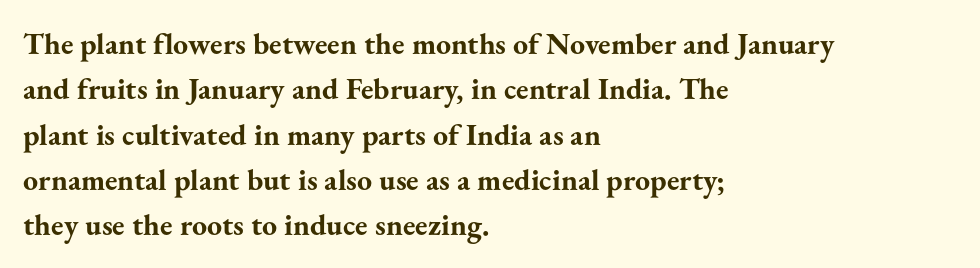
Q: Is the text bold? A: Yes.
Q: Is the text italic (slanted)? A: No, it is upright.
Q: Is the typeface a serif or a sans-serif typeface? A: Serif.
Q: Is the text underlined? A: No.
Q: How is the paragraph aligned? A: Left-aligned.
Q: Is the spacing between letters normal or unusually wide? A: Normal.
Q: Is the spacing between lines tight, normal or loose? A: Normal.
Q: Width (condensed, normal, or wide)? A: Normal.
Q: Stroke contrast? A: Medium.
Q: x-height? A: Small.
Q: Monospaced? A: No.
